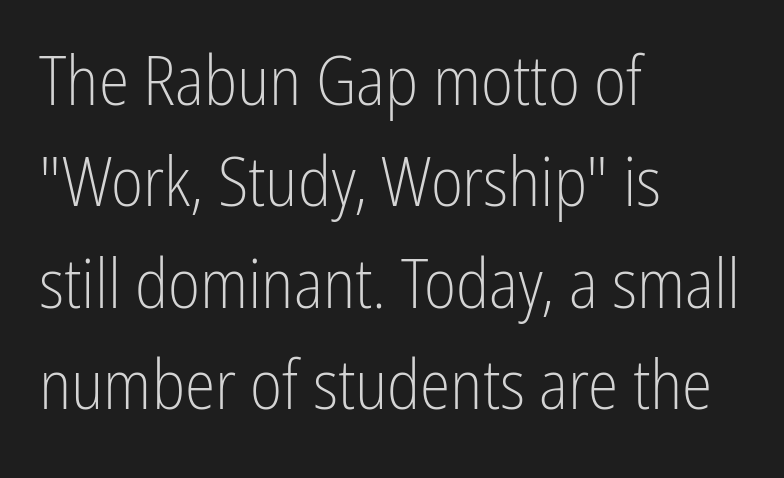
The image shows 69 px light, condensed sans-serif type, upright; set left-aligned, normal line spacing (1.47x), normal letter spacing, not underlined; low stroke contrast and a medium x-height.
